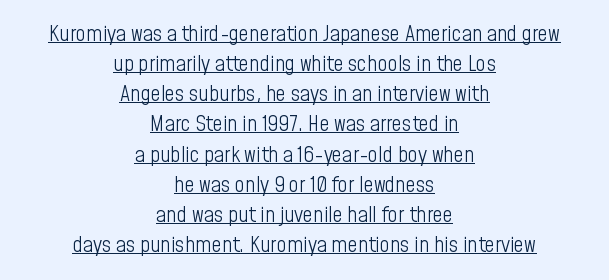
The image shows 22 px text type, upright; set centered, normal line spacing (1.37x), normal letter spacing, underlined.
